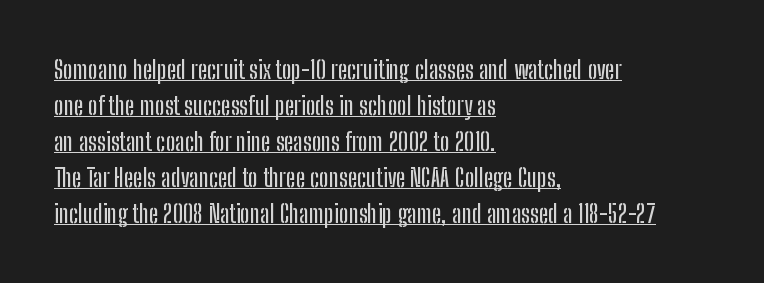
The image shows 25 px text type, upright; set left-aligned, normal line spacing (1.44x), normal letter spacing, underlined.
